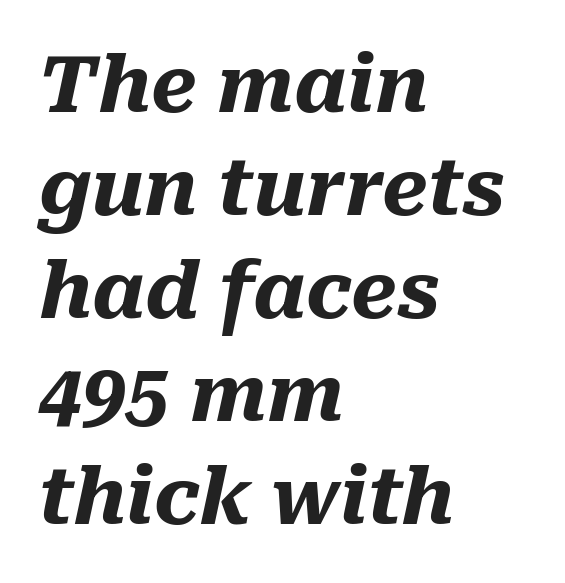
{"italic": "yes", "lean": "right", "slant_degrees": 10, "bold": "yes", "weight": "heavy", "width": "normal", "stroke_contrast": "medium", "x_height": "medium", "monospaced": "no", "underline": "no", "align": "left", "line_spacing": "normal", "line_spacing_ratio": 1.32, "letter_spacing": "normal", "letter_spacing_em": 0.0, "glyph_px": 78}
